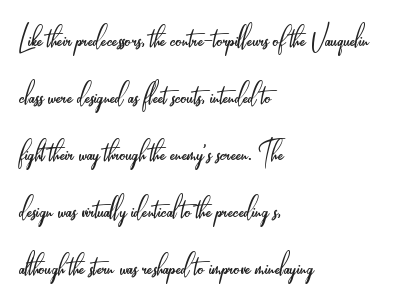
{"serif": "no", "bold": "no", "weight": "light", "width": "condensed", "stroke_contrast": "low", "x_height": "small", "monospaced": "no", "underline": "no", "align": "left", "line_spacing": "normal", "line_spacing_ratio": 1.54, "letter_spacing": "normal", "letter_spacing_em": 0.0, "glyph_px": 37}
